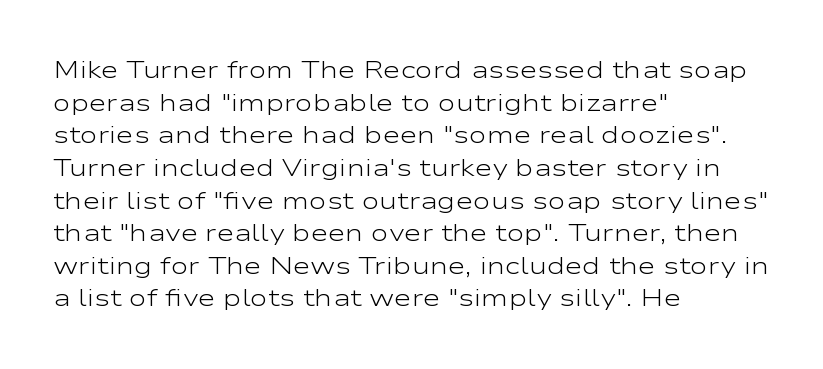
The image shows 24 px text type, upright; set left-aligned, normal line spacing (1.36x), normal letter spacing, not underlined.
